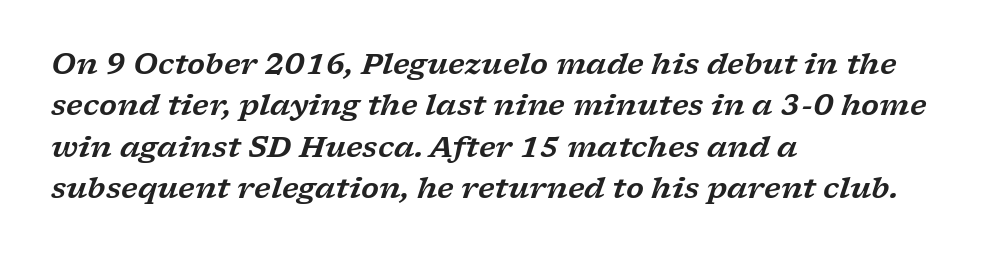
{"serif": "yes", "italic": "yes", "lean": "right", "slant_degrees": 17, "width": "wide", "stroke_contrast": "low", "x_height": "medium", "monospaced": "no", "underline": "no", "align": "left", "line_spacing": "normal", "line_spacing_ratio": 1.43, "letter_spacing": "normal", "letter_spacing_em": 0.0, "glyph_px": 29}
